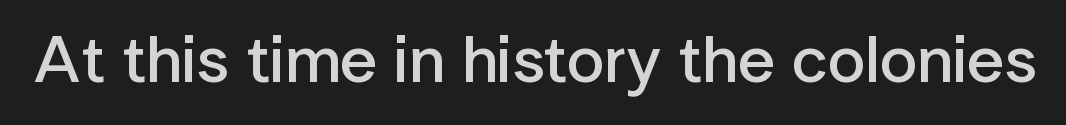
The image shows 66 px semibold sans-serif type, upright; set normal letter spacing, not underlined; low stroke contrast and a medium x-height.
